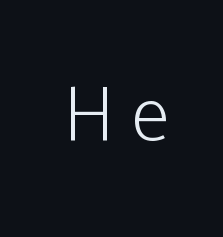
The passage shown is typeset with a sans-serif family. The words here are not underlined. The type sits square on the baseline with zero lean. This sample has the flowing, uneven cadence of proportional lettering. Students, note that the glyphs here are deliberately spaced far apart. The weight tops out at a normal text grade.
